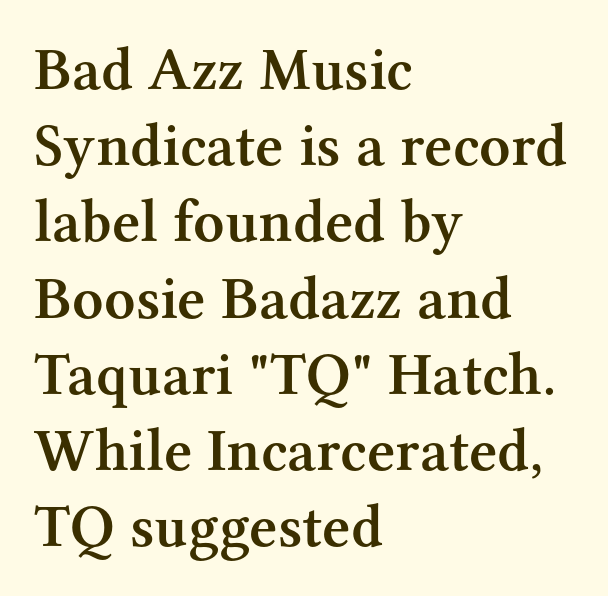
Q: Is the text bold? A: Semi-bold.
Q: Is the text italic (slanted)? A: No, it is upright.
Q: Is the typeface a serif or a sans-serif typeface? A: Serif.
Q: Is the text underlined? A: No.
Q: How is the paragraph aligned? A: Left-aligned.
Q: Is the spacing between letters normal or unusually wide? A: Normal.
Q: Is the spacing between lines tight, normal or loose? A: Normal.
Q: Width (condensed, normal, or wide)? A: Normal.
Q: Stroke contrast? A: Medium.
Q: x-height? A: Medium.
Q: Monospaced? A: No.
